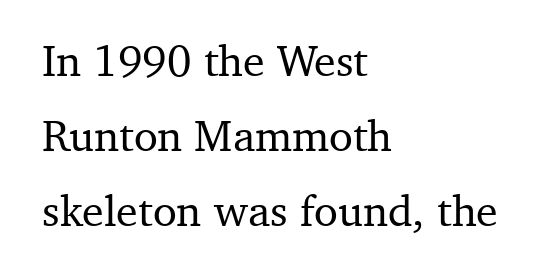
The image shows 44 px serif type, upright; set left-aligned, normal line spacing (1.7x), normal letter spacing, not underlined; medium stroke contrast and a medium x-height.
